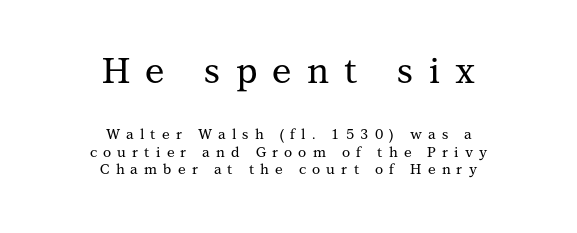
Note the varied advance widths — an 'i' is clearly narrower than an 'm'. In terms of leading, this rendering sits right in the middle. The paragraph has two soft edges and a firm central axis. Are there feet on the stems? There are — it's a serif.
